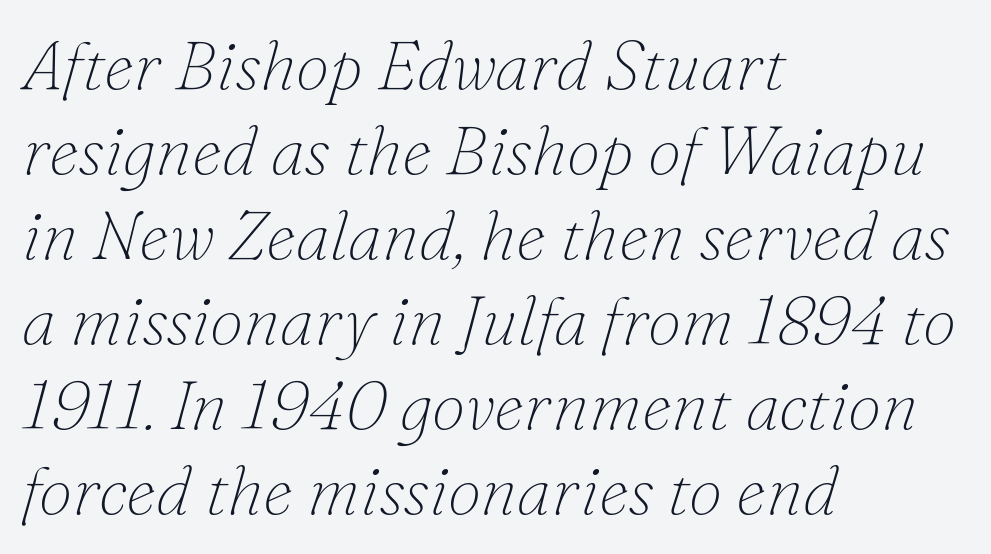
The image shows 68 px thin serif type, italic (leaning right); set left-aligned, normal line spacing (1.25x), normal letter spacing, not underlined; low stroke contrast and a small x-height.
